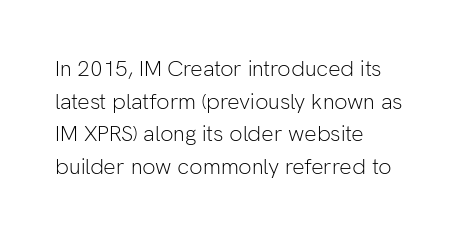
Rows of type keep a routine distance in the vertical direction. The space beneath each line is pristine and unruled. Which margin do the lines hug? The left one — the right edge is uneven. The letterforms sit shoulder to shoulder at normal distance.
